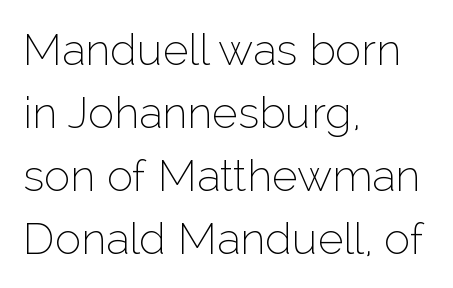
Q: Is the text bold? A: No.
Q: Is the text italic (slanted)? A: No, it is upright.
Q: Is the typeface a serif or a sans-serif typeface? A: Sans-serif.
Q: Is the text underlined? A: No.
Q: How is the paragraph aligned? A: Left-aligned.
Q: Is the spacing between letters normal or unusually wide? A: Normal.
Q: Is the spacing between lines tight, normal or loose? A: Normal.
Q: Width (condensed, normal, or wide)? A: Normal.
Q: Stroke contrast? A: Low.
Q: x-height? A: Medium.
Q: Monospaced? A: No.
